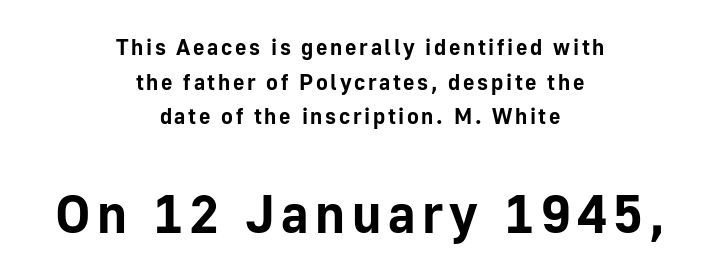
The image shows 54 px bold sans-serif type, upright; set centered, normal line spacing (1.57x), not underlined; the second (bottom) block is 2.45x larger; low stroke contrast and a medium x-height.
